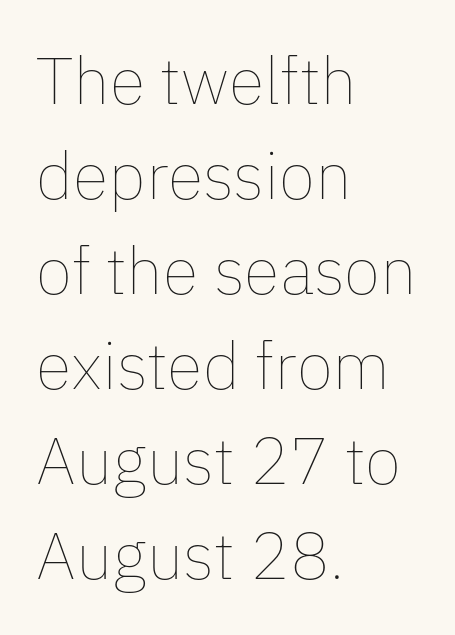
Q: Is the text bold? A: No.
Q: Is the text italic (slanted)? A: No, it is upright.
Q: Is the text underlined? A: No.
Q: How is the paragraph aligned? A: Left-aligned.
Q: Is the spacing between letters normal or unusually wide? A: Normal.
Q: Is the spacing between lines tight, normal or loose? A: Normal.
Q: Width (condensed, normal, or wide)? A: Normal.
Q: Stroke contrast? A: Low.
Q: x-height? A: Medium.
Q: Monospaced? A: No.
